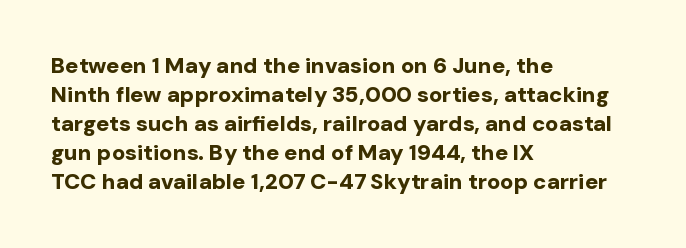
The image shows 22 px bold type, upright; set left-aligned, normal line spacing (1.32x), normal letter spacing, not underlined.
